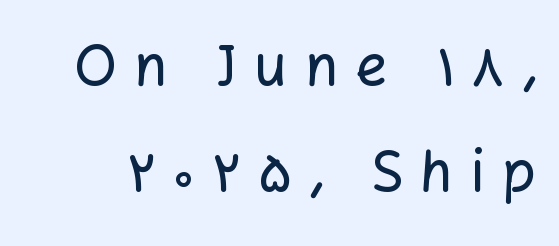
{"serif": "no", "italic": "no", "width": "normal", "stroke_contrast": "low", "x_height": "medium", "monospaced": "no", "underline": "no", "line_spacing_ratio": 1.89, "letter_spacing": "wide", "letter_spacing_em": 0.32, "glyph_px": 56}
